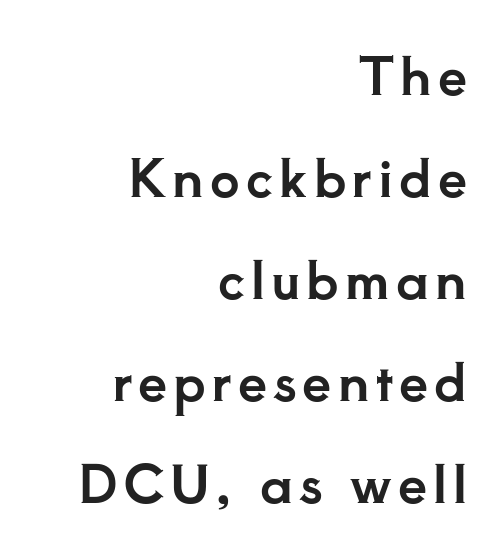
Line spacing here is loose. A roman cut, with each character standing at attention. Varying glyph widths throughout — classic text-font behaviour. The strip under each line holds only bare page. The lines are quadded right.
